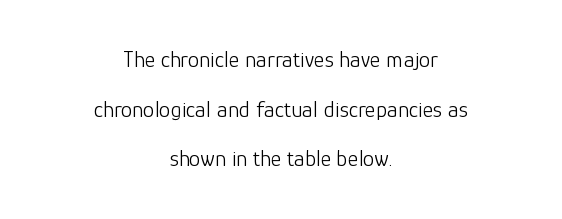
Q: Is the text bold? A: No.
Q: Is the text italic (slanted)? A: No, it is upright.
Q: Is the text underlined? A: No.
Q: How is the paragraph aligned? A: Centered.
Q: Is the spacing between letters normal or unusually wide? A: Normal.
Q: Is the spacing between lines tight, normal or loose? A: Loose.
